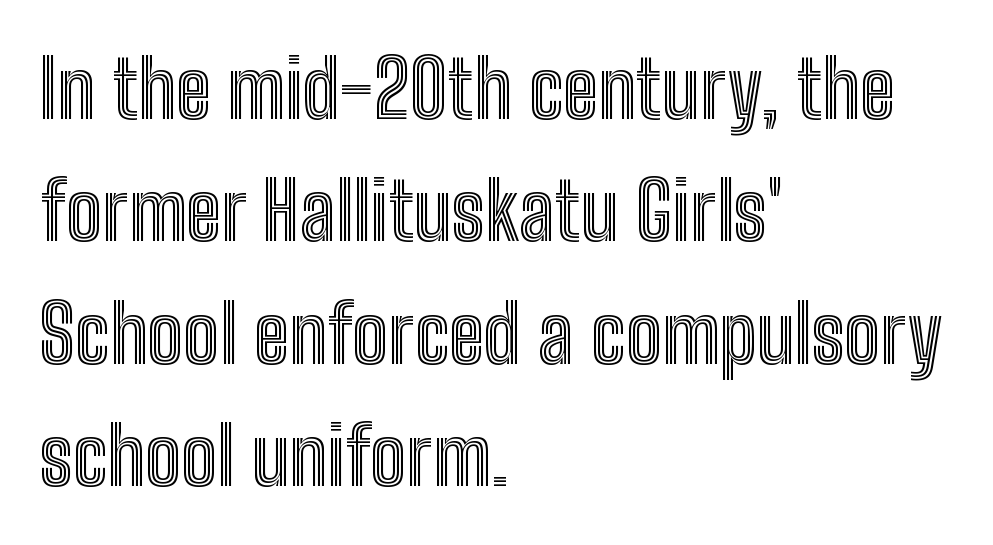
Q: Is the text italic (slanted)? A: No, it is upright.
Q: Is the text underlined? A: No.
Q: How is the paragraph aligned? A: Left-aligned.
Q: Is the spacing between letters normal or unusually wide? A: Normal.
Q: Is the spacing between lines tight, normal or loose? A: Normal.
Q: Width (condensed, normal, or wide)? A: Condensed.
Q: x-height? A: Medium.
Q: Monospaced? A: No.
